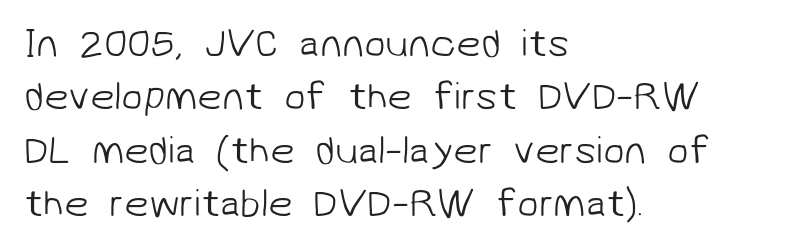
Q: Is the text bold? A: No.
Q: Is the typeface a serif or a sans-serif typeface? A: Sans-serif.
Q: Is the text underlined? A: No.
Q: How is the paragraph aligned? A: Left-aligned.
Q: Is the spacing between letters normal or unusually wide? A: Normal.
Q: Is the spacing between lines tight, normal or loose? A: Normal.
Q: Width (condensed, normal, or wide)? A: Normal.
Q: Stroke contrast? A: Low.
Q: x-height? A: Medium.
Q: Monospaced? A: No.
